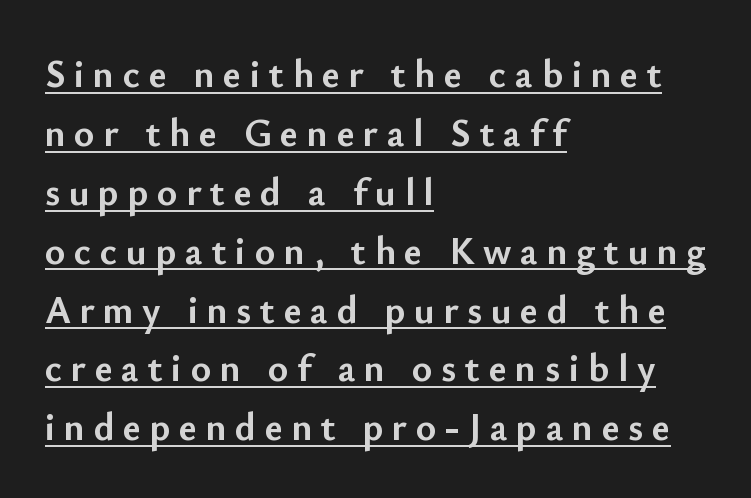
{"serif": "no", "italic": "no", "bold": "yes", "weight": "semibold", "width": "normal", "stroke_contrast": "low", "x_height": "small", "monospaced": "no", "underline": "yes", "align": "left", "line_spacing": "normal", "line_spacing_ratio": 1.51, "letter_spacing": "wide", "letter_spacing_em": 0.22, "glyph_px": 39}
